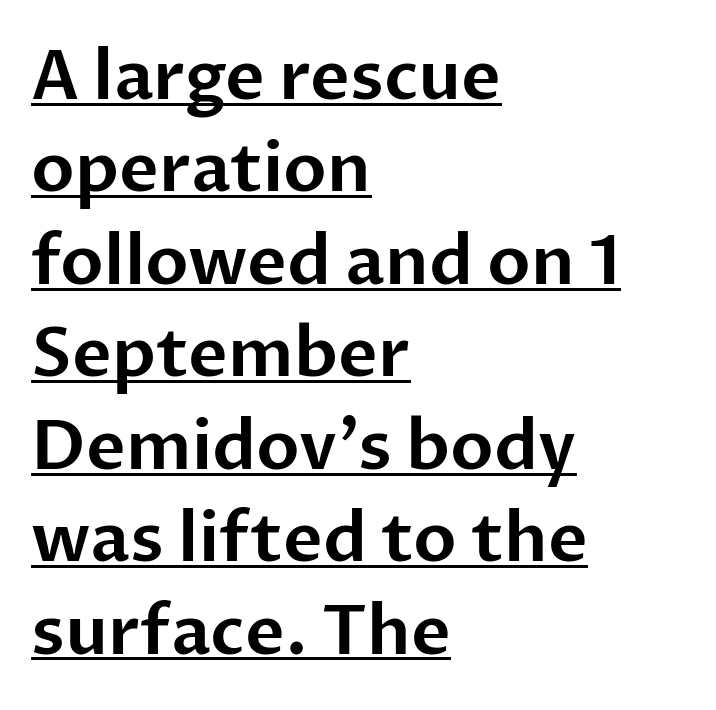
Q: Is the text italic (slanted)? A: No, it is upright.
Q: Is the typeface a serif or a sans-serif typeface? A: Sans-serif.
Q: Is the text underlined? A: Yes.
Q: How is the paragraph aligned? A: Left-aligned.
Q: Is the spacing between letters normal or unusually wide? A: Normal.
Q: Is the spacing between lines tight, normal or loose? A: Normal.
Q: Width (condensed, normal, or wide)? A: Normal.
Q: Stroke contrast? A: Low.
Q: x-height? A: Medium.
Q: Monospaced? A: No.
